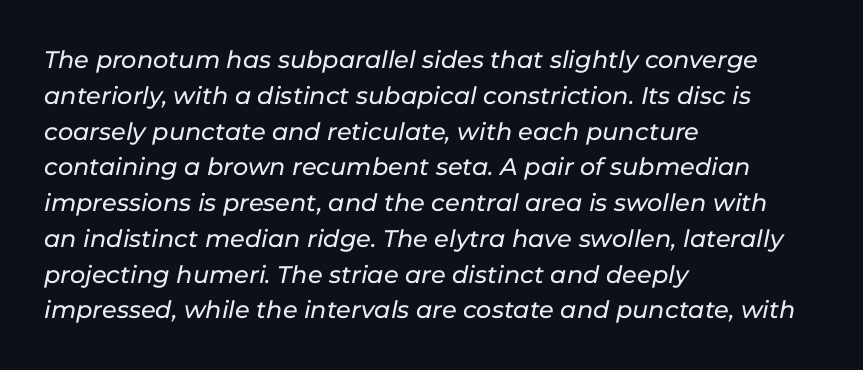
The image shows 24 px text type, italic (leaning right); set left-aligned, normal line spacing (1.49x), normal letter spacing, not underlined.
